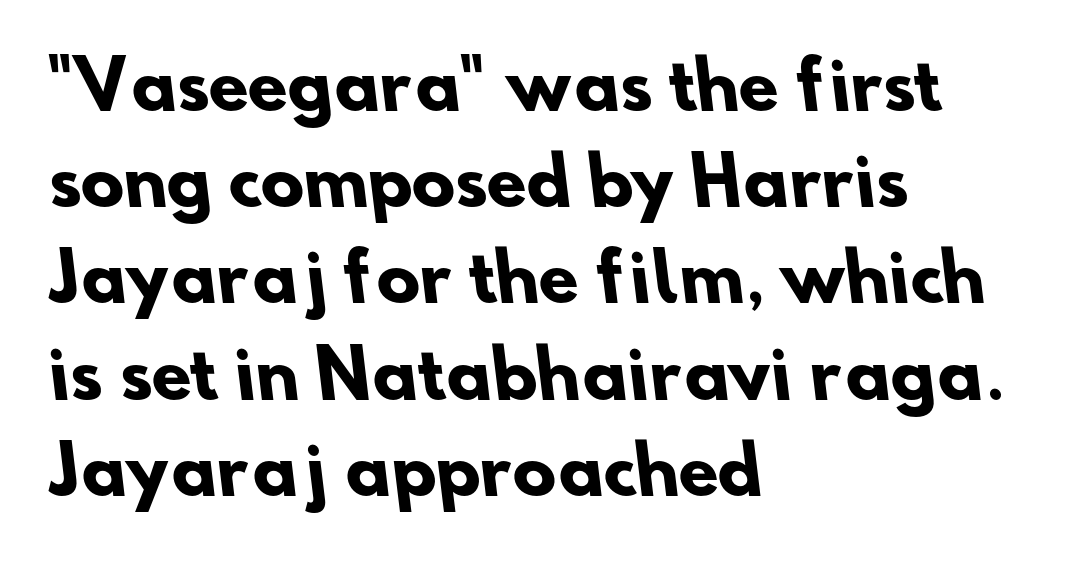
The image shows 65 px heavy sans-serif type; set left-aligned, normal line spacing (1.48x), normal letter spacing, not underlined; low stroke contrast and a small x-height.
